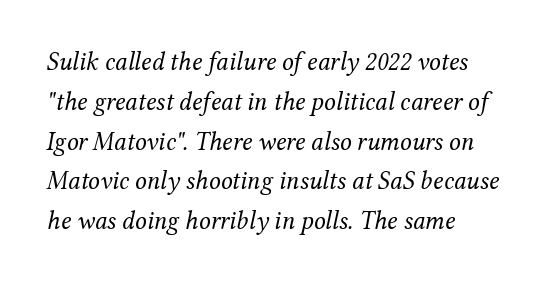
{"italic": "yes", "lean": "right", "slant_degrees": 12, "bold": "no", "underline": "no", "align": "left", "line_spacing": "normal", "line_spacing_ratio": 1.53, "letter_spacing": "normal", "letter_spacing_em": 0.0, "glyph_px": 26}
